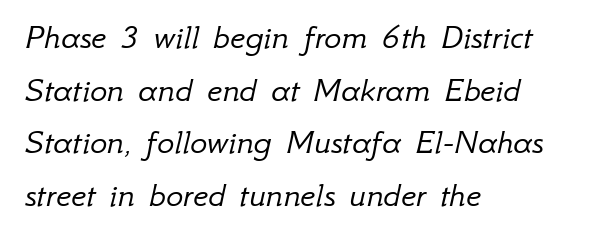
Q: Is the text bold? A: No.
Q: Is the text italic (slanted)? A: Yes, it leans right by about 12 degrees.
Q: Is the text underlined? A: No.
Q: How is the paragraph aligned? A: Left-aligned.
Q: Is the spacing between letters normal or unusually wide? A: Normal.
Q: Is the spacing between lines tight, normal or loose? A: Normal.
Q: Width (condensed, normal, or wide)? A: Normal.
Q: Stroke contrast? A: Low.
Q: x-height? A: Small.
Q: Monospaced? A: No.
